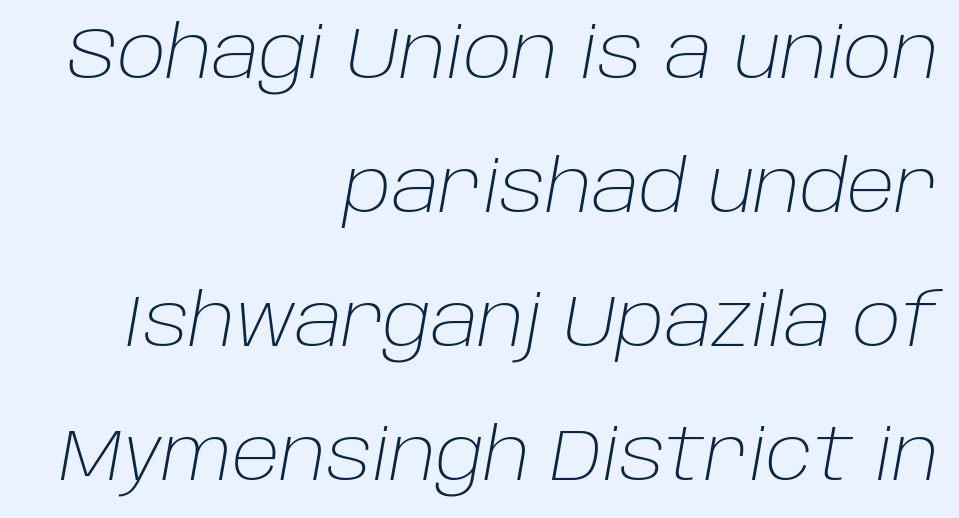
{"italic": "yes", "lean": "right", "slant_degrees": 10, "bold": "no", "weight": "light", "width": "normal", "stroke_contrast": "low", "x_height": "large", "monospaced": "no", "underline": "no", "align": "right", "line_spacing_ratio": 1.86, "letter_spacing": "normal", "letter_spacing_em": 0.0, "glyph_px": 72}
